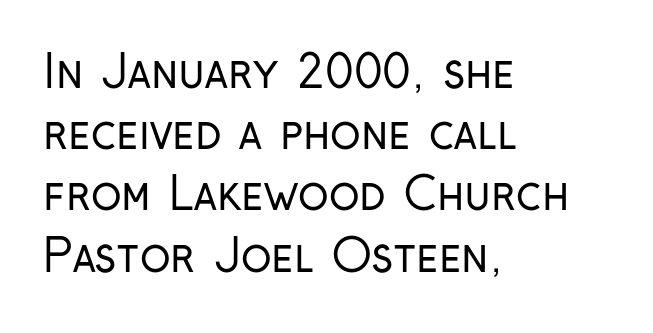
The zone under the glyphs is completely vacant. This is roman type, the default non-slanted kind. Spacing verdict: proportional, widths tailored to each character. Each new line begins a customary step beneath the previous one. Compared with typical body copy, the letter spacing here is the same.
